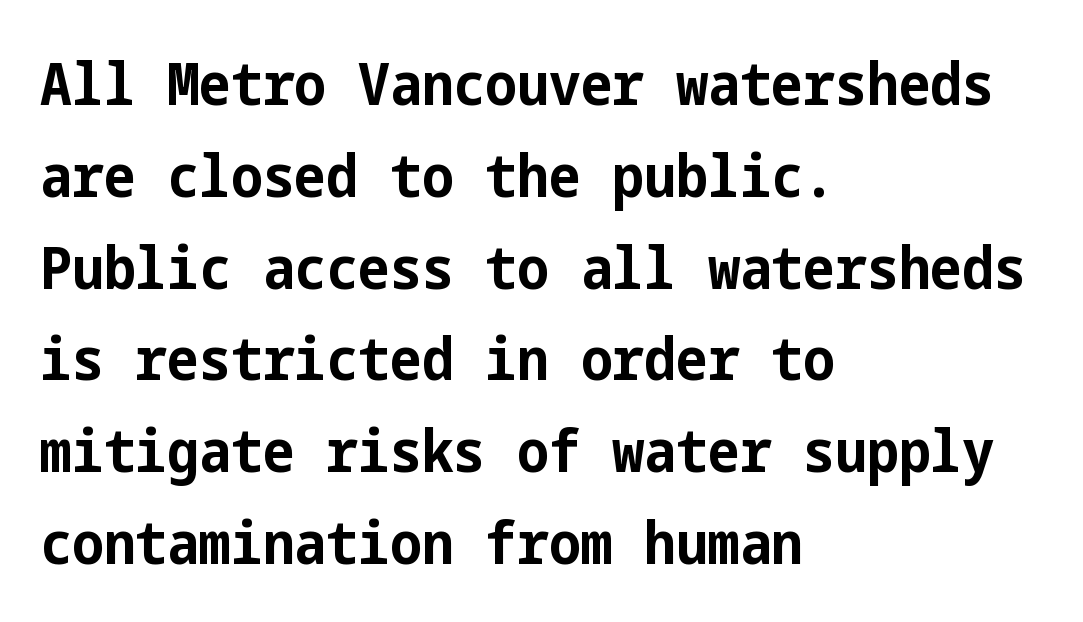
Nope, no serifs anywhere on these letters. Normally led — the rows are evenly, conventionally spaced. Which margin do the lines hug? The left one — the right edge is uneven. Typesetter's note: full bold, strokes at maximum text heaviness.
